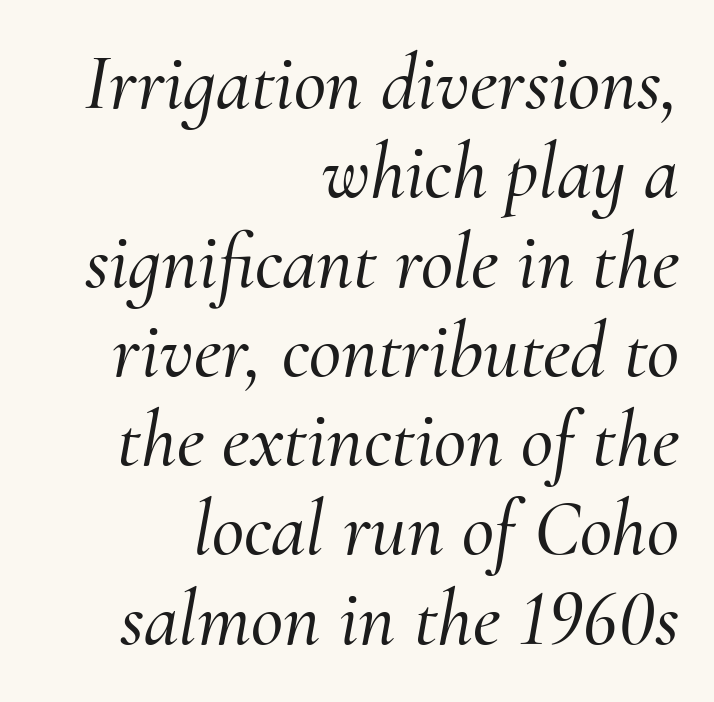
{"serif": "yes", "italic": "yes", "lean": "right", "slant_degrees": 10, "width": "normal", "stroke_contrast": "medium", "x_height": "small", "monospaced": "no", "underline": "no", "align": "right", "line_spacing": "tight", "line_spacing_ratio": 1.13, "letter_spacing": "normal", "letter_spacing_em": 0.0, "glyph_px": 79}
